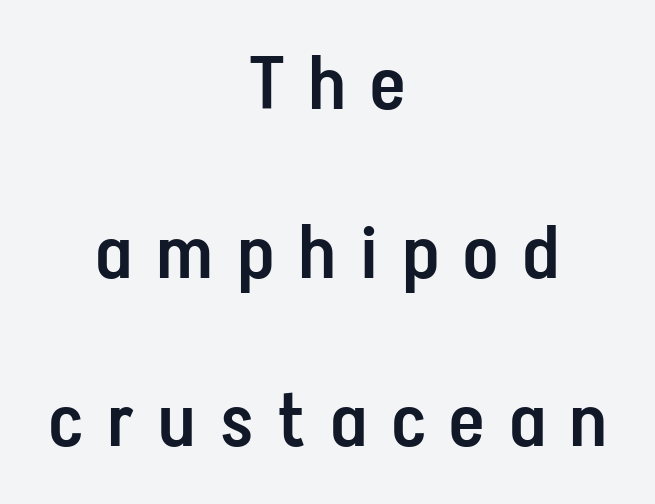
Nothing sits at the stroke ends, so this counts as sans-serif. The foot of each line stays bare and open. Every character sits straight up, as roman type does. Every letter is mildly thick-stroked: semibold rather than bold. The face used here is rendered with a markedly widened letterfit. Looks like regular typesetting: each glyph gets only the width it needs.
